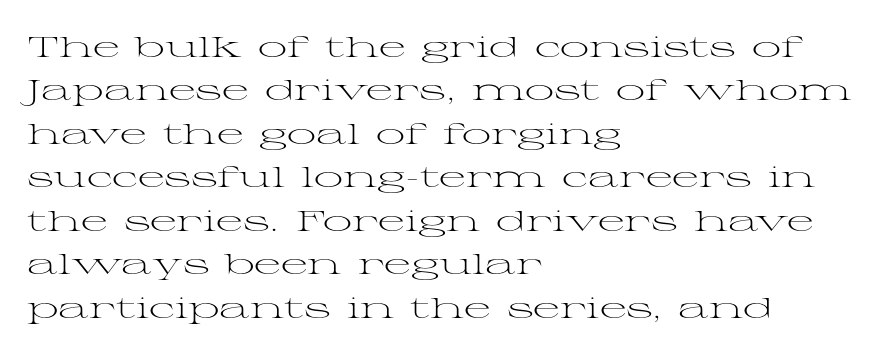
Q: Is the text bold? A: No.
Q: Is the text italic (slanted)? A: No, it is upright.
Q: Is the typeface a serif or a sans-serif typeface? A: Serif.
Q: Is the text underlined? A: No.
Q: How is the paragraph aligned? A: Left-aligned.
Q: Is the spacing between letters normal or unusually wide? A: Normal.
Q: Is the spacing between lines tight, normal or loose? A: Normal.
Q: Width (condensed, normal, or wide)? A: Wide.
Q: Stroke contrast? A: Medium.
Q: x-height? A: Medium.
Q: Monospaced? A: No.
